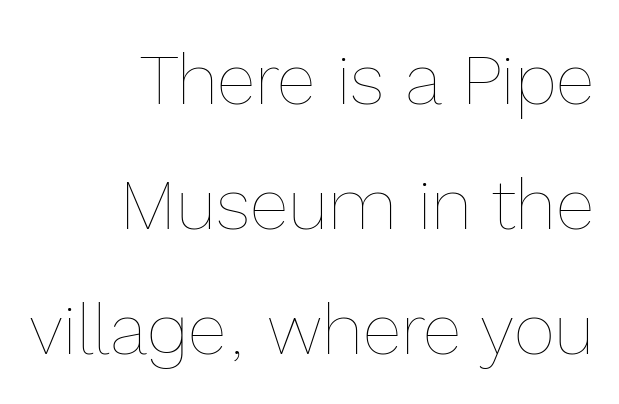
The image shows 71 px thin type, upright; set right-aligned, line spacing 1.76x, normal letter spacing, not underlined; a medium x-height.
